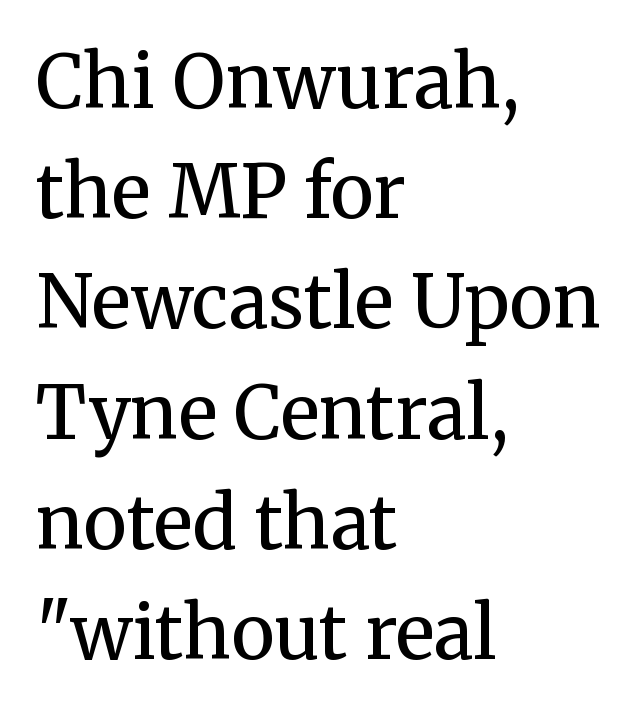
{"serif": "yes", "italic": "no", "bold": "no", "weight": "regular", "width": "normal", "stroke_contrast": "medium", "x_height": "medium", "monospaced": "no", "underline": "no", "align": "left", "line_spacing": "normal", "line_spacing_ratio": 1.51, "letter_spacing": "normal", "letter_spacing_em": 0.0, "glyph_px": 73}
